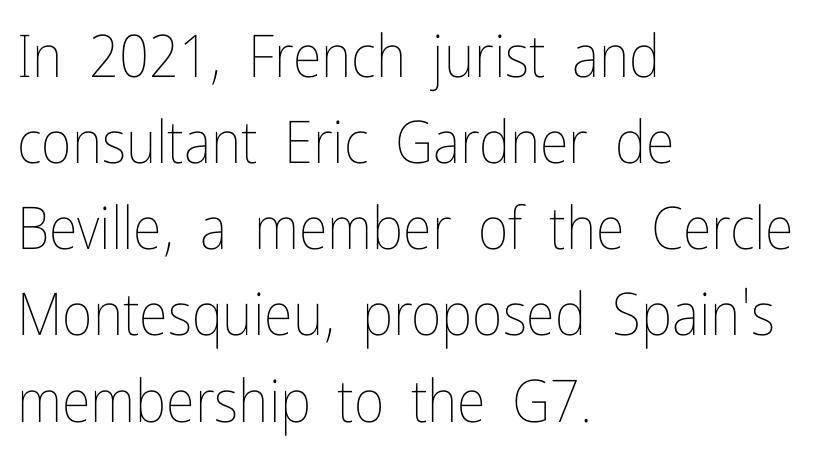
{"italic": "no", "bold": "no", "weight": "thin", "width": "condensed", "stroke_contrast": "low", "x_height": "medium", "monospaced": "no", "underline": "no", "align": "left", "line_spacing": "normal", "line_spacing_ratio": 1.46, "letter_spacing": "normal", "letter_spacing_em": 0.0, "glyph_px": 59}
